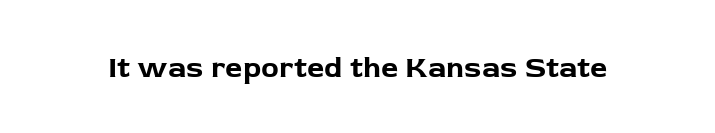
The specimen reads as upright at a glance. In terms of letterform style, serifs are entirely absent. What stands out about the letter spacing? Nothing — it is the standard amount. Chunky letters — that's bold for sure. Proportional: the letters do not fall into vertical columns. Check under the words: just untouched page.
